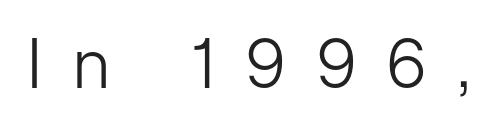
{"serif": "no", "italic": "no", "bold": "no", "weight": "light", "width": "normal", "stroke_contrast": "low", "x_height": "medium", "monospaced": "no", "underline": "no", "letter_spacing": "wide", "letter_spacing_em": 0.46, "glyph_px": 69}
